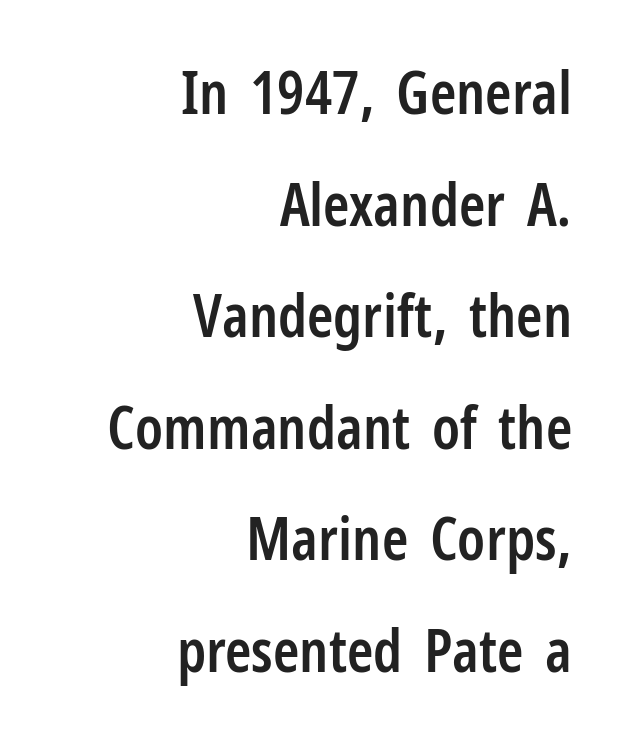
{"serif": "no", "italic": "no", "bold": "semi", "weight": "semibold", "width": "condensed", "stroke_contrast": "low", "x_height": "medium", "monospaced": "no", "underline": "no", "align": "right", "line_spacing_ratio": 1.86, "letter_spacing": "normal", "letter_spacing_em": 0.0, "glyph_px": 60}
